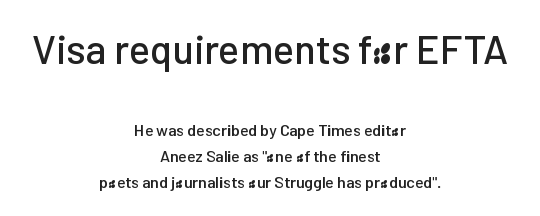
The image shows 40 px sans-serif type, upright; set centered, normal line spacing (1.61x), normal letter spacing, not underlined; the first (top) block is 2.5x larger; low stroke contrast and a medium x-height.
